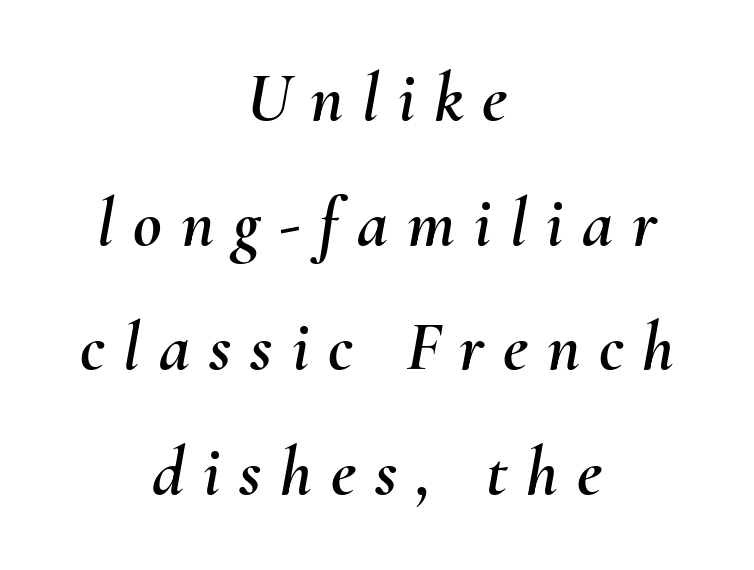
Quick note: underline off. It's the slanting kind of type. Is the block centered? Yes — each line is placed symmetrically about the middle. Note the varied advance widths — an 'i' is clearly narrower than an 'm'. Letter spacing: wide.
